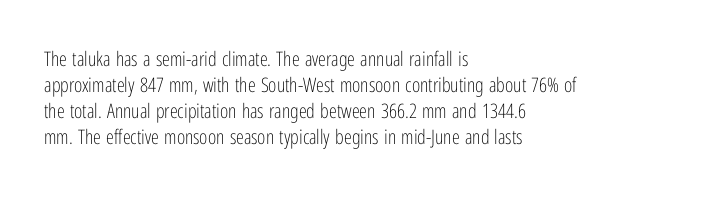
Q: Is the text bold? A: No.
Q: Is the text italic (slanted)? A: No, it is upright.
Q: Is the text underlined? A: No.
Q: How is the paragraph aligned? A: Left-aligned.
Q: Is the spacing between letters normal or unusually wide? A: Normal.
Q: Is the spacing between lines tight, normal or loose? A: Normal.
